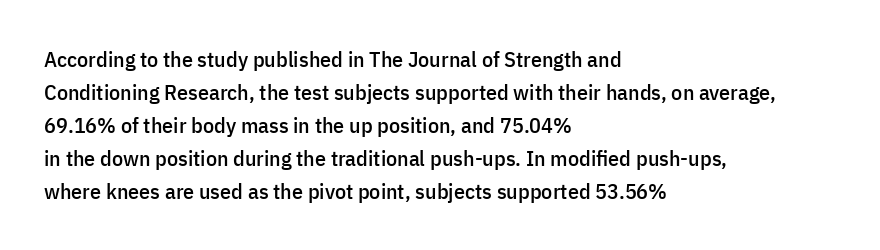
A clean baseline with only descenders dipping below it. Standard letterfit; no display-style spreading of the glyphs. Notice how descenders clear the ascenders below comfortably — that's standard leading. It's the straight-up-and-down kind of type. Does the copy run flush right? No — it runs flush left.
